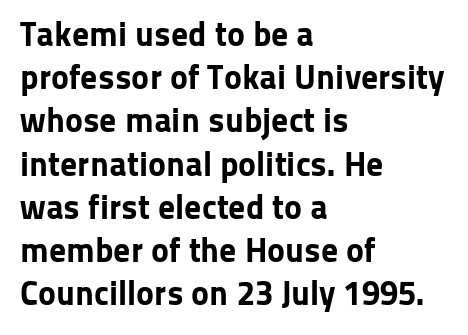
{"serif": "no", "italic": "no", "bold": "yes", "weight": "bold", "width": "normal", "stroke_contrast": "low", "x_height": "medium", "monospaced": "no", "underline": "no", "align": "left", "line_spacing": "normal", "line_spacing_ratio": 1.27, "letter_spacing": "normal", "letter_spacing_em": 0.0, "glyph_px": 34}
